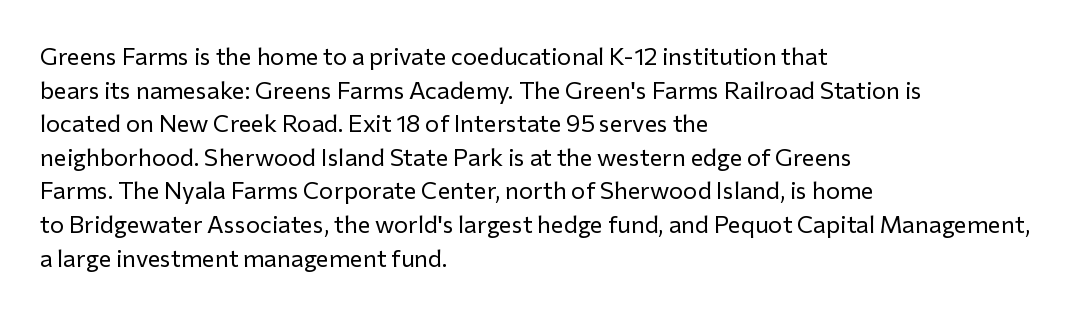
Q: Is the text bold? A: No.
Q: Is the text italic (slanted)? A: No, it is upright.
Q: Is the text underlined? A: No.
Q: How is the paragraph aligned? A: Left-aligned.
Q: Is the spacing between letters normal or unusually wide? A: Normal.
Q: Is the spacing between lines tight, normal or loose? A: Normal.
